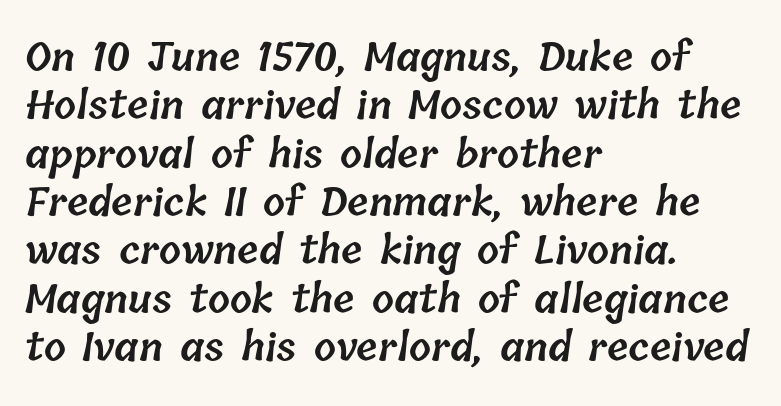
Q: Is the text bold? A: Semi-bold.
Q: Is the text underlined? A: No.
Q: How is the paragraph aligned? A: Left-aligned.
Q: Is the spacing between letters normal or unusually wide? A: Normal.
Q: Width (condensed, normal, or wide)? A: Normal.
Q: Stroke contrast? A: Low.
Q: x-height? A: Medium.
Q: Monospaced? A: No.
